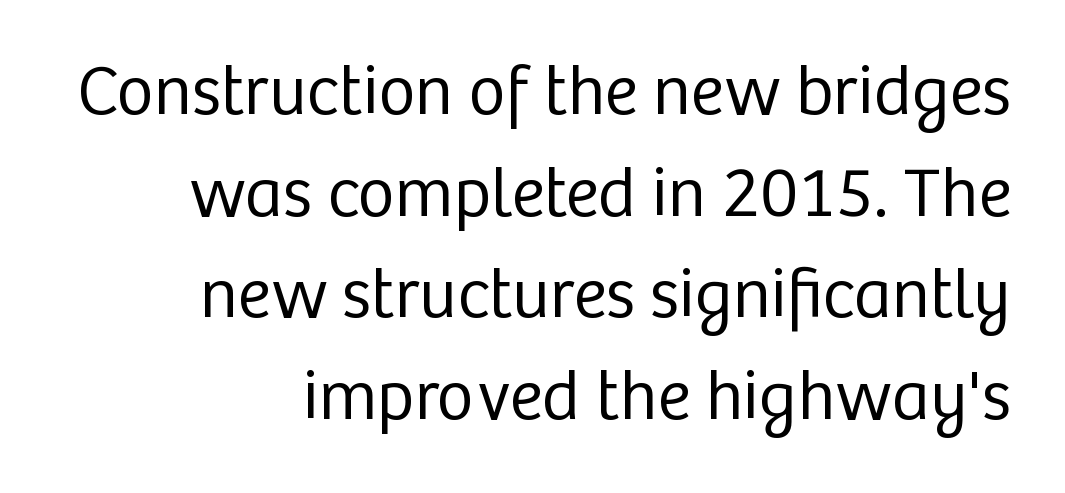
The image shows 71 px regular-weight sans-serif type, upright; set right-aligned, normal line spacing (1.43x), normal letter spacing, not underlined; low stroke contrast and a medium x-height.
